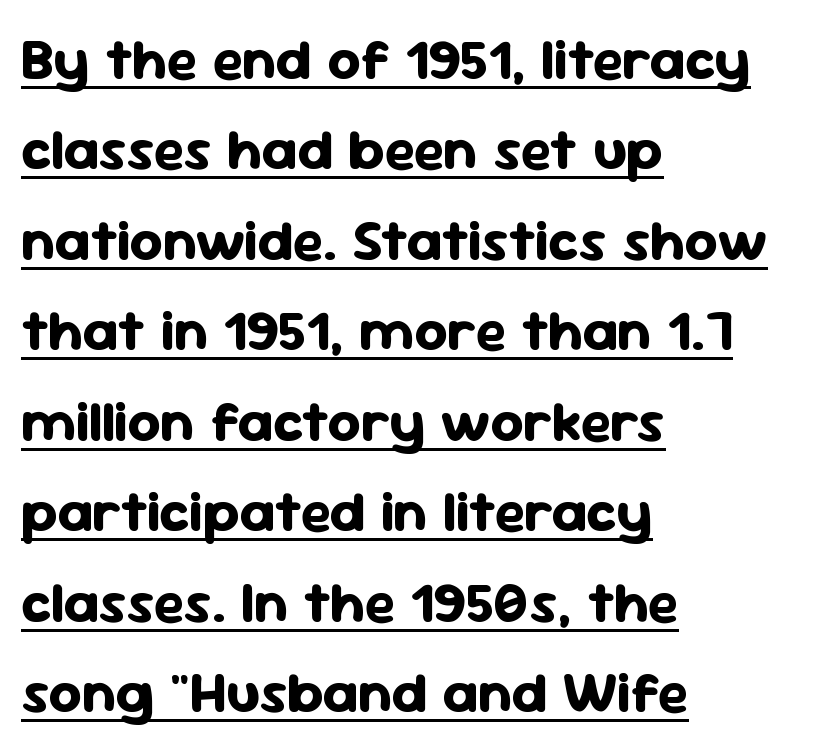
Q: Is the text bold? A: Yes.
Q: Is the text italic (slanted)? A: No, it is upright.
Q: Is the typeface a serif or a sans-serif typeface? A: Sans-serif.
Q: Is the text underlined? A: Yes.
Q: How is the paragraph aligned? A: Left-aligned.
Q: Is the spacing between letters normal or unusually wide? A: Normal.
Q: Is the spacing between lines tight, normal or loose? A: Normal.
Q: Width (condensed, normal, or wide)? A: Normal.
Q: Stroke contrast? A: Low.
Q: x-height? A: Medium.
Q: Monospaced? A: No.
